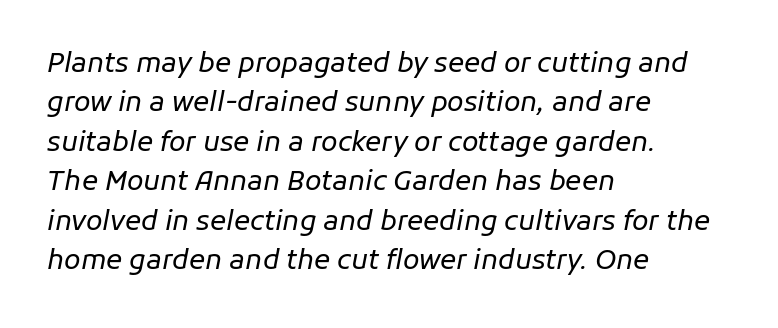
{"italic": "yes", "lean": "right", "slant_degrees": 11, "bold": "no", "underline": "no", "align": "left", "line_spacing": "normal", "line_spacing_ratio": 1.46, "letter_spacing": "normal", "letter_spacing_em": 0.0, "glyph_px": 27}
